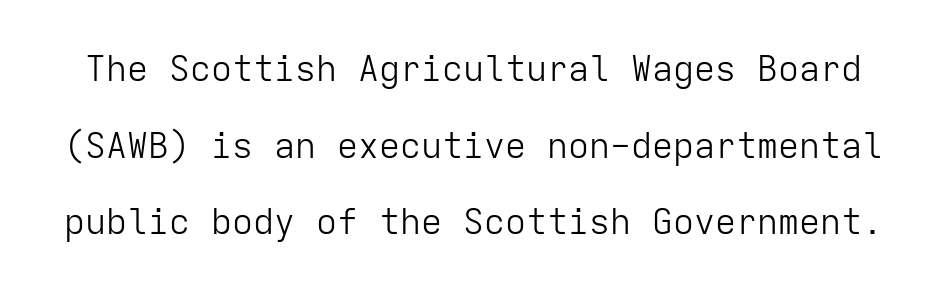
Q: Is the text bold? A: No.
Q: Is the text italic (slanted)? A: No, it is upright.
Q: Is the typeface a serif or a sans-serif typeface? A: Sans-serif.
Q: Is the text underlined? A: No.
Q: Is the spacing between letters normal or unusually wide? A: Normal.
Q: Is the spacing between lines tight, normal or loose? A: Loose.
Q: Width (condensed, normal, or wide)? A: Normal.
Q: Stroke contrast? A: Low.
Q: x-height? A: Medium.
Q: Monospaced? A: Yes.
